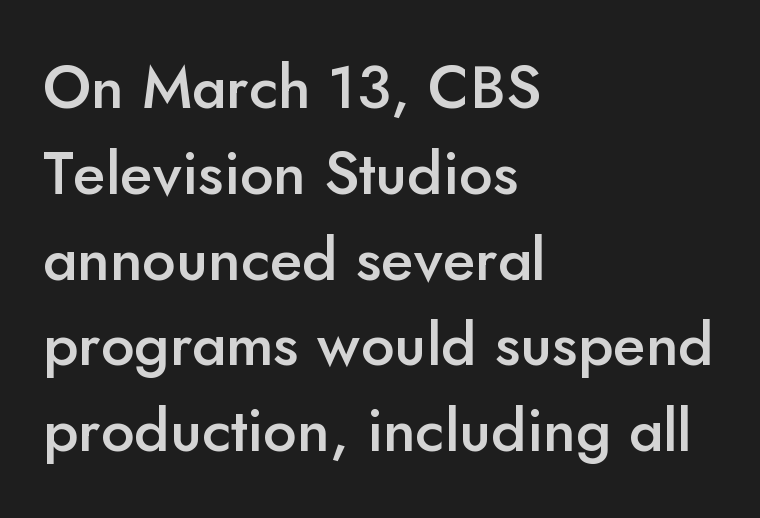
The image shows 60 px semibold sans-serif type, upright; set left-aligned, normal line spacing (1.43x), normal letter spacing, not underlined; low stroke contrast and a small x-height.
